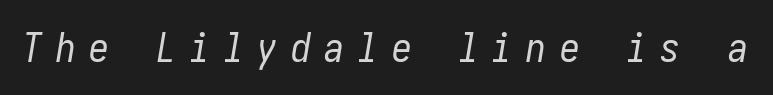
Q: Is the text bold? A: No.
Q: Is the text italic (slanted)? A: Yes, it leans right by about 10 degrees.
Q: Is the text underlined? A: No.
Q: Is the spacing between letters normal or unusually wide? A: Unusually wide.
Q: Width (condensed, normal, or wide)? A: Condensed.
Q: Stroke contrast? A: Low.
Q: x-height? A: Medium.
